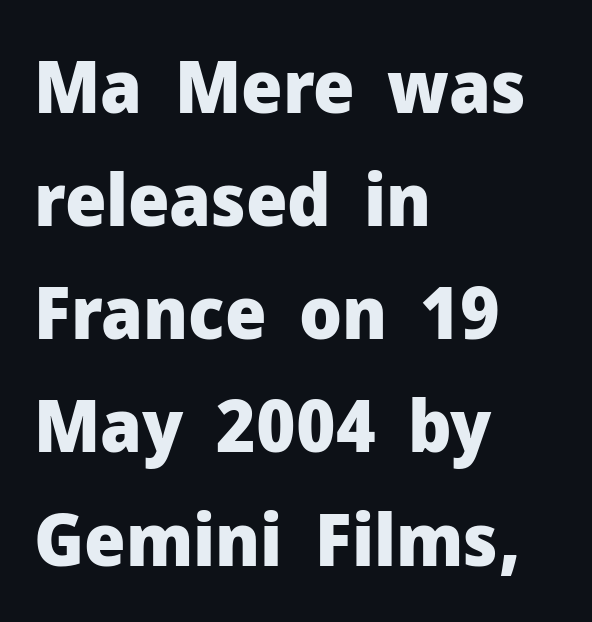
The image shows 73 px heavy sans-serif type, upright; set left-aligned, normal line spacing (1.55x), normal letter spacing, not underlined; low stroke contrast and a medium x-height.
